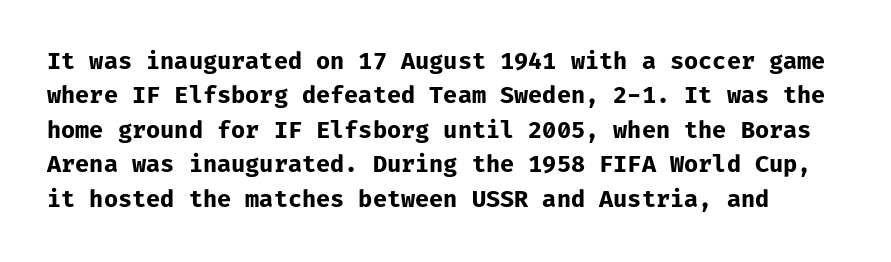
{"italic": "no", "bold": "yes", "underline": "no", "line_spacing": "normal", "line_spacing_ratio": 1.5, "letter_spacing": "normal", "letter_spacing_em": 0.0, "glyph_px": 23}
